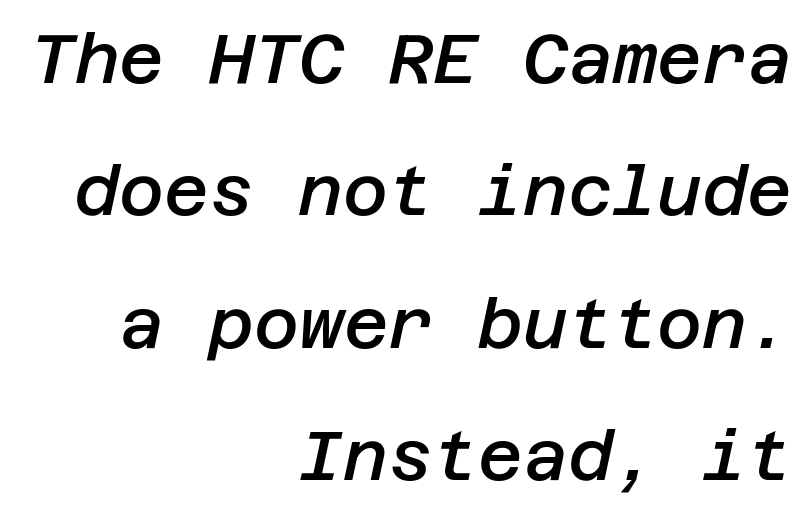
This sample uses an oblique cut, with every glyph tilted off the vertical. Rows of type keep a wide berth in the vertical direction. Unmarked baselines from the first word to the last. Nothing unusual about the tracking: characters are spaced as the font intends. Moderately thickened strokes mark this as semibold type.
